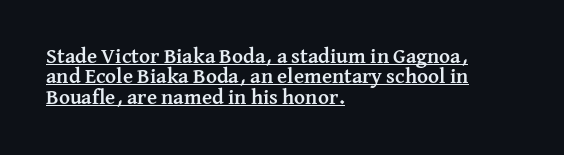
The sample's only ornament is a line tracing under the words. Compared with an ordinary text face, these strokes are far heavier — a full bold. This rendering uses left alignment, leaving the right contour irregular. Spacing between characters is what you'd get straight out of the box. Reading down the column, the eye jumps only a short way to each next line. Italic: no, the glyphs are upright roman.
